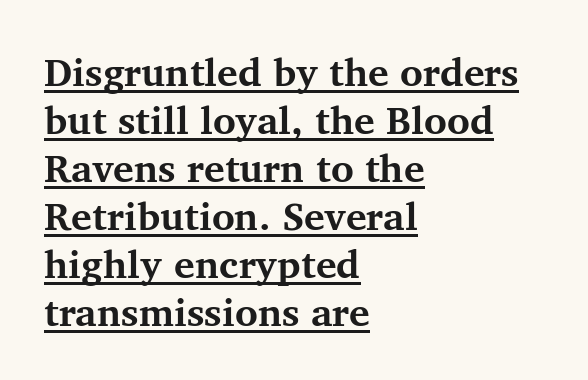
The image shows 39 px bold serif type, upright; set left-aligned, line spacing 1.23x, normal letter spacing, underlined; medium stroke contrast and a medium x-height.
